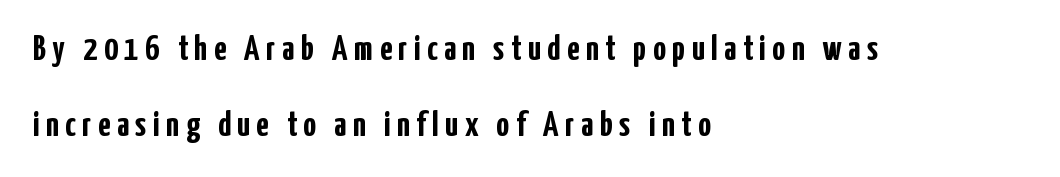
The strip under each line holds only bare page. You could not count columns in this text — the font is proportionally spaced. The typesetting leans heavy: a genuine bold. Each letter's strokes conclude bluntly, with no projecting serifs.
